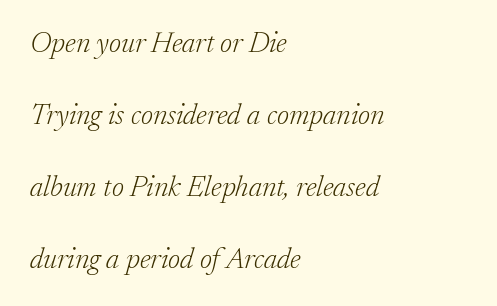
The text carries the slant typical of an italic or oblique font. Default kerning and tracking; the words read as compact shapes. The text block is weighted toward the left margin, trailing off unevenly rightward. Interline gaps are noticeably wide in this sample. A typesetter would call this proportional, since set widths differ per character.
